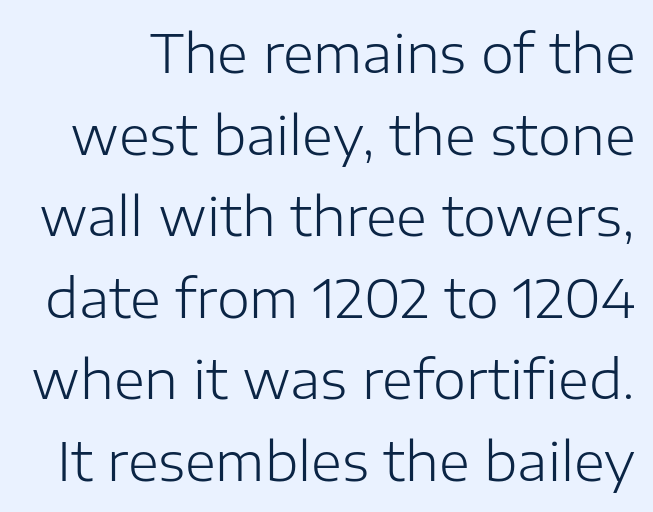
{"serif": "no", "italic": "no", "bold": "no", "weight": "light", "width": "normal", "stroke_contrast": "low", "x_height": "medium", "monospaced": "no", "underline": "no", "line_spacing": "normal", "line_spacing_ratio": 1.54, "letter_spacing": "normal", "letter_spacing_em": 0.0, "glyph_px": 53}
